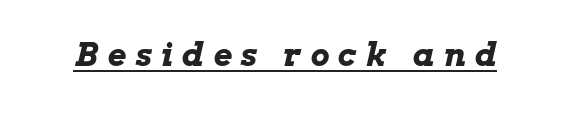
The image shows 32 px bold, wide type, italic (leaning right); set unusually wide letter spacing (+0.29 em), underlined; low stroke contrast and a medium x-height.
